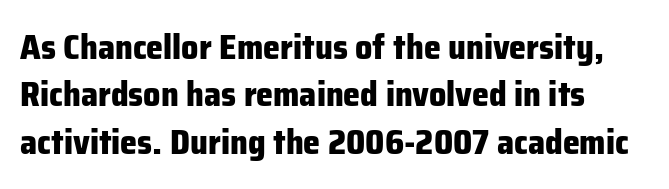
Q: Is the text bold? A: Yes.
Q: Is the text italic (slanted)? A: No, it is upright.
Q: Is the typeface a serif or a sans-serif typeface? A: Sans-serif.
Q: Is the text underlined? A: No.
Q: How is the paragraph aligned? A: Left-aligned.
Q: Is the spacing between letters normal or unusually wide? A: Normal.
Q: Is the spacing between lines tight, normal or loose? A: Normal.
Q: Width (condensed, normal, or wide)? A: Normal.
Q: Stroke contrast? A: Low.
Q: x-height? A: Medium.
Q: Monospaced? A: No.
